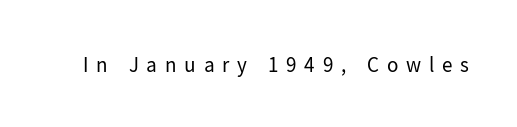
{"italic": "no", "bold": "no", "underline": "no", "letter_spacing": "wide", "letter_spacing_em": 0.37, "glyph_px": 21}
